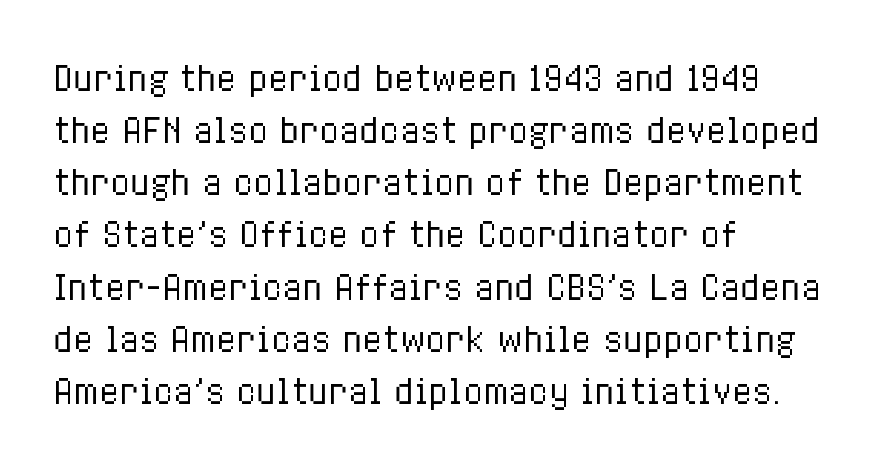
Q: Is the text bold? A: No.
Q: Is the text italic (slanted)? A: No, it is upright.
Q: Is the text underlined? A: No.
Q: How is the paragraph aligned? A: Left-aligned.
Q: Is the spacing between letters normal or unusually wide? A: Normal.
Q: Is the spacing between lines tight, normal or loose? A: Normal.
Q: Width (condensed, normal, or wide)? A: Condensed.
Q: Stroke contrast? A: Low.
Q: x-height? A: Medium.
Q: Monospaced? A: No.
